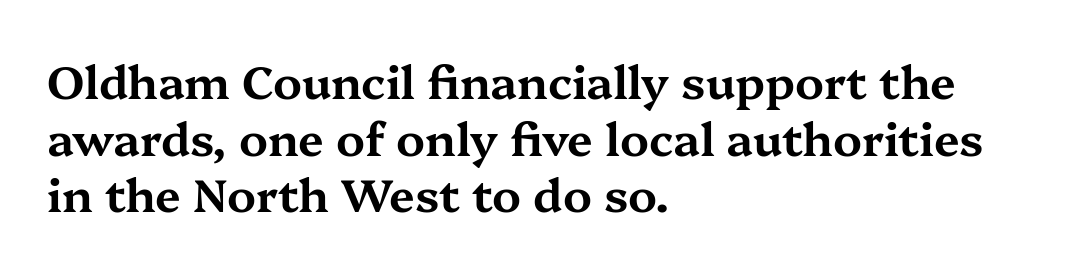
{"serif": "yes", "italic": "no", "width": "wide", "stroke_contrast": "medium", "x_height": "medium", "monospaced": "no", "underline": "no", "align": "left", "line_spacing_ratio": 1.23, "letter_spacing": "normal", "letter_spacing_em": 0.0, "glyph_px": 46}
